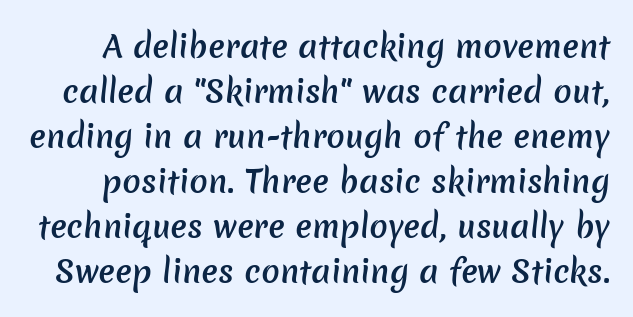
The image shows 31 px semibold sans-serif type; set normal line spacing (1.45x), normal letter spacing, not underlined; low stroke contrast and a medium x-height.
